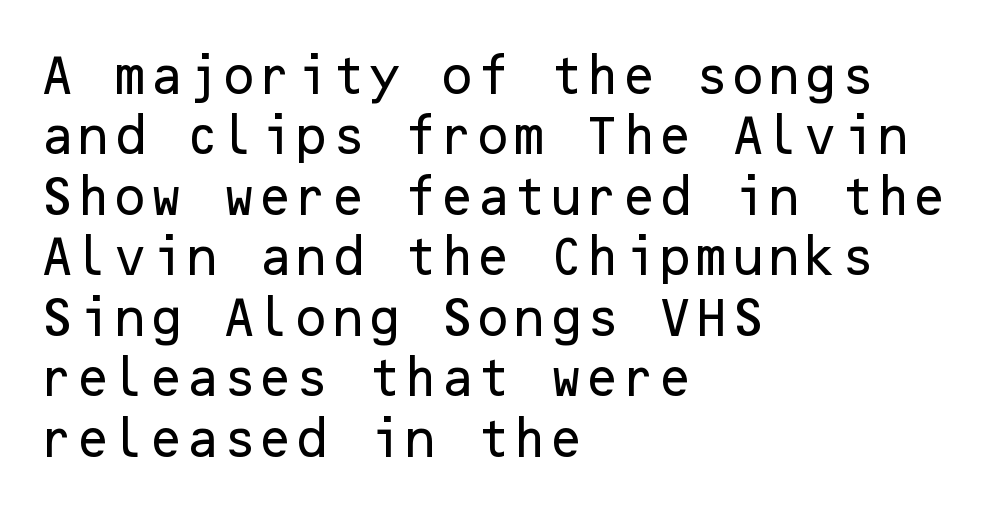
{"serif": "no", "italic": "no", "width": "normal", "stroke_contrast": "low", "x_height": "medium", "underline": "no", "align": "left", "line_spacing": "normal", "line_spacing_ratio": 1.44, "letter_spacing": "normal", "letter_spacing_em": 0.0, "glyph_px": 42}
